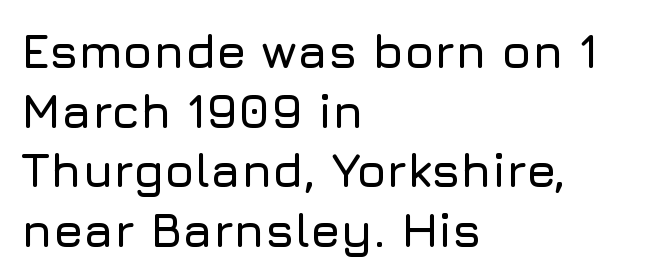
This rendering features lettering with no underline. Italic? Not at all — the glyphs are vertical. You could not count columns in this text — the font is proportionally spaced. The lines are quadded left. In terms of letterform style, serifs are entirely absent. Tracking value appears to be zero — textbook default spacing.
